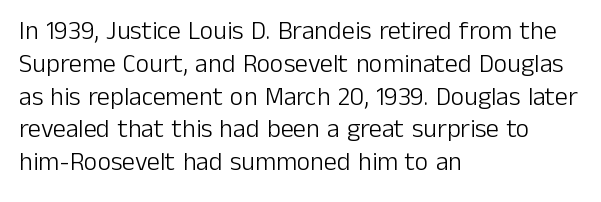
Check the space under the baseline: it is left empty. Posture: upright roman. Is the type heavy? It reads as light-to-regular instead. One-word summary of the alignment: left. The line-height multiplier appears to be the usual default.
